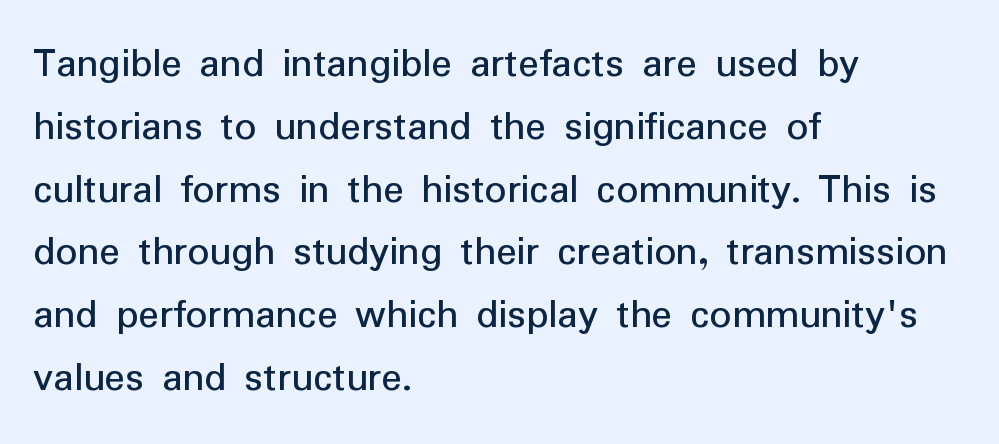
Q: Is the text bold? A: No.
Q: Is the text italic (slanted)? A: No, it is upright.
Q: Is the typeface a serif or a sans-serif typeface? A: Sans-serif.
Q: Is the text underlined? A: No.
Q: How is the paragraph aligned? A: Left-aligned.
Q: Is the spacing between letters normal or unusually wide? A: Normal.
Q: Is the spacing between lines tight, normal or loose? A: Normal.
Q: Width (condensed, normal, or wide)? A: Normal.
Q: Stroke contrast? A: Low.
Q: x-height? A: Medium.
Q: Monospaced? A: No.
